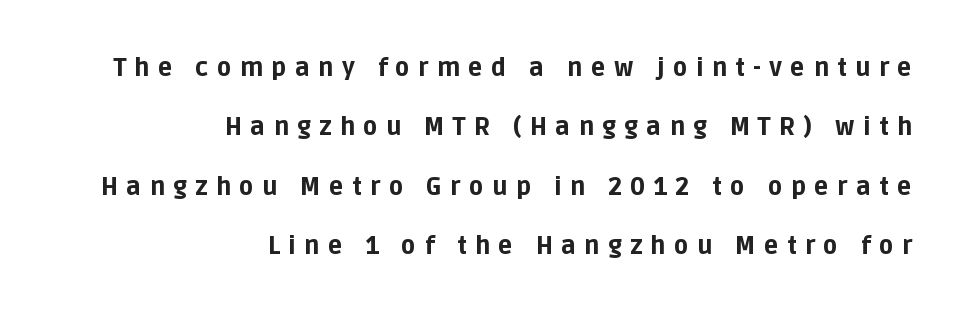
{"italic": "no", "bold": "yes", "underline": "no", "align": "right", "line_spacing": "loose", "line_spacing_ratio": 2.47, "letter_spacing": "wide", "letter_spacing_em": 0.35, "glyph_px": 24}
